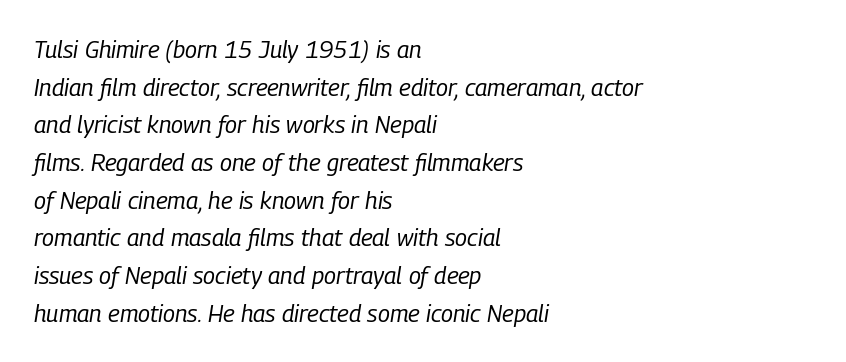
{"italic": "yes", "lean": "right", "slant_degrees": 9, "bold": "no", "underline": "no", "align": "left", "line_spacing": "normal", "line_spacing_ratio": 1.57, "letter_spacing": "normal", "letter_spacing_em": 0.0, "glyph_px": 24}
